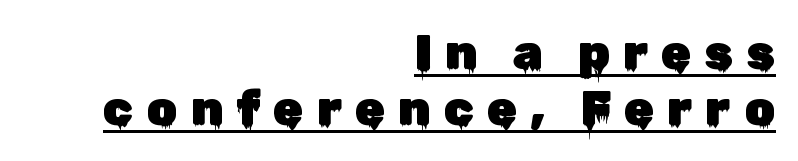
{"serif": "no", "italic": "no", "width": "normal", "stroke_contrast": "low", "x_height": "medium", "monospaced": "no", "underline": "yes", "align": "right", "line_spacing": "tight", "line_spacing_ratio": 1.14, "letter_spacing": "wide", "letter_spacing_em": 0.26, "glyph_px": 49}
